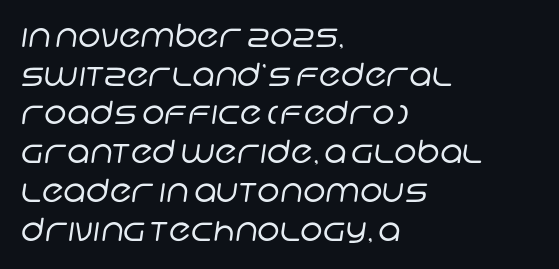
Q: Is the text bold? A: No.
Q: Is the typeface a serif or a sans-serif typeface? A: Sans-serif.
Q: Is the text underlined? A: No.
Q: How is the paragraph aligned? A: Left-aligned.
Q: Is the spacing between letters normal or unusually wide? A: Normal.
Q: Width (condensed, normal, or wide)? A: Normal.
Q: Stroke contrast? A: Low.
Q: x-height? A: Large.
Q: Monospaced? A: No.
